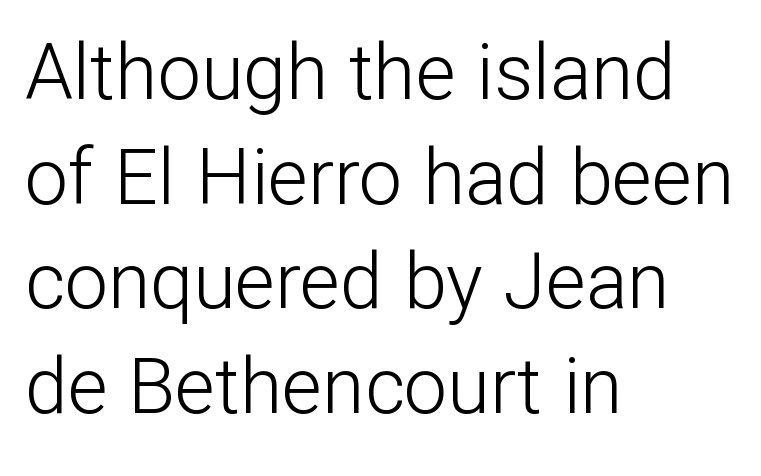
Q: Is the text bold? A: No.
Q: Is the text italic (slanted)? A: No, it is upright.
Q: Is the typeface a serif or a sans-serif typeface? A: Sans-serif.
Q: Is the text underlined? A: No.
Q: How is the paragraph aligned? A: Left-aligned.
Q: Is the spacing between letters normal or unusually wide? A: Normal.
Q: Is the spacing between lines tight, normal or loose? A: Normal.
Q: Width (condensed, normal, or wide)? A: Normal.
Q: Stroke contrast? A: Low.
Q: x-height? A: Medium.
Q: Monospaced? A: No.
